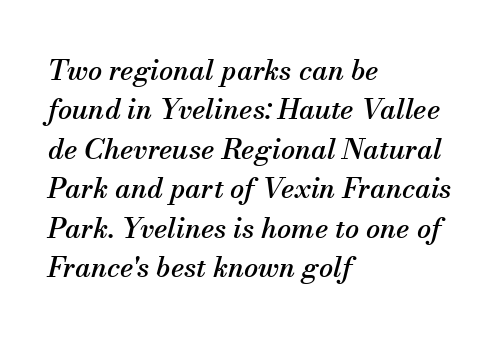
The image shows 28 px serif type, italic (leaning right); set left-aligned, normal line spacing (1.41x), normal letter spacing, not underlined; medium stroke contrast and a small x-height.
